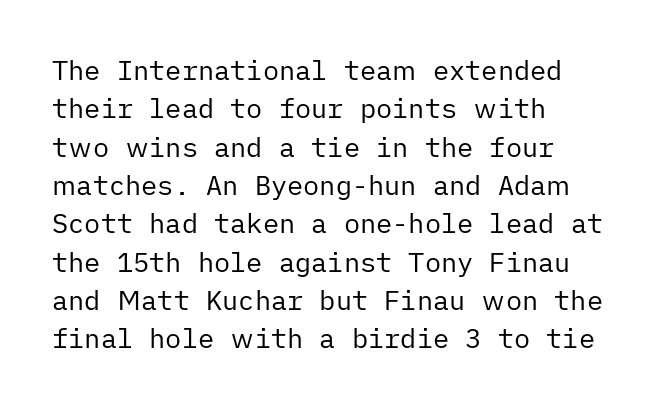
Every row of glyphs begins at an identical x-position on the left. A roman cut, with each character standing at attention. Does the leading feel generous? No, just average. The tracking reads as untouched default to a designer's eye.
